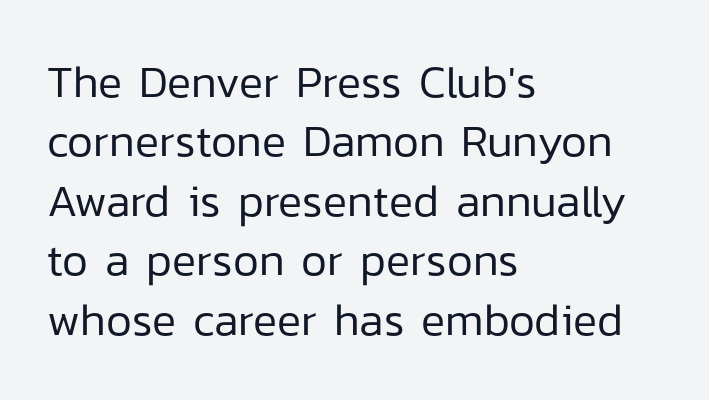
The image shows 45 px regular-weight sans-serif type, upright; set left-aligned, normal line spacing (1.32x), normal letter spacing, not underlined; low stroke contrast and a medium x-height.
